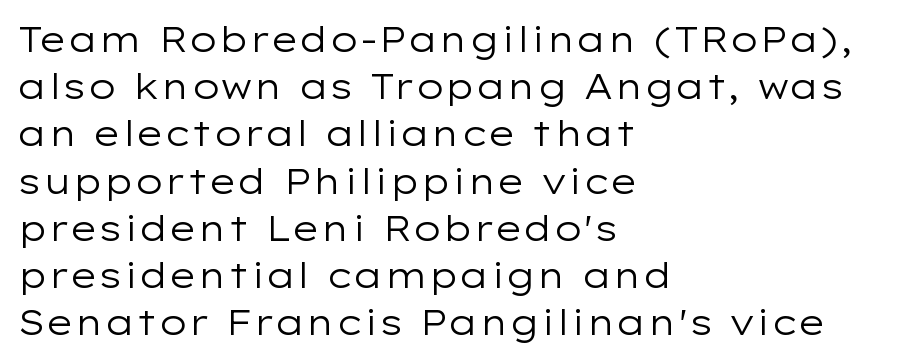
Q: Is the text bold? A: No.
Q: Is the text italic (slanted)? A: No, it is upright.
Q: Is the typeface a serif or a sans-serif typeface? A: Sans-serif.
Q: Is the text underlined? A: No.
Q: How is the paragraph aligned? A: Left-aligned.
Q: Is the spacing between letters normal or unusually wide? A: Normal.
Q: Is the spacing between lines tight, normal or loose? A: Normal.
Q: Width (condensed, normal, or wide)? A: Wide.
Q: Stroke contrast? A: Low.
Q: x-height? A: Medium.
Q: Monospaced? A: No.
